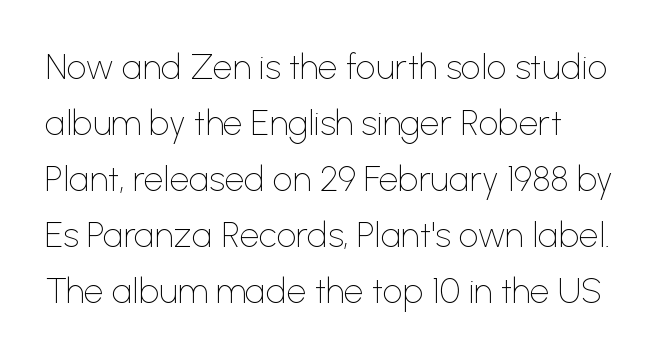
{"serif": "no", "italic": "no", "bold": "no", "weight": "thin", "width": "normal", "stroke_contrast": "low", "x_height": "medium", "monospaced": "no", "underline": "no", "line_spacing": "normal", "line_spacing_ratio": 1.6, "letter_spacing": "normal", "letter_spacing_em": 0.0, "glyph_px": 35}
